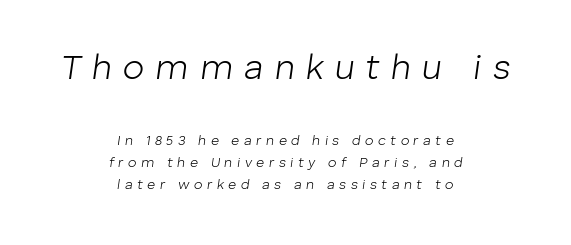
{"italic": "yes", "lean": "right", "slant_degrees": 8, "bold": "no", "weight": "light", "width": "normal", "stroke_contrast": "low", "x_height": "medium", "monospaced": "no", "underline": "no", "align": "center", "line_spacing": "normal", "line_spacing_ratio": 1.55, "letter_spacing": "wide", "letter_spacing_em": 0.32, "larger_block": "first", "size_ratio": 2.5, "glyph_px": 35}
